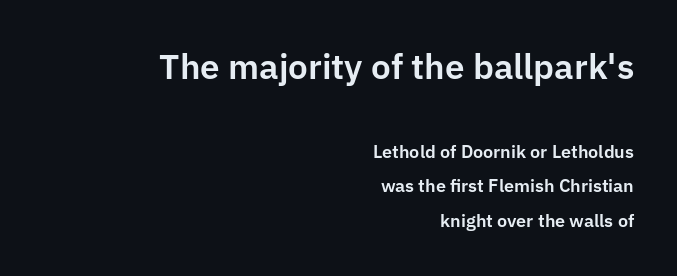
Note: larger setting up top, smaller setting below. The axis of the letterforms is exactly vertical. The face used here is proportionally spaced, like ordinary book or web type. The characters display no serif detailing; their extremities are plain. A typesetter would call this zero additional tracking. Line ends are locked; line starts wander.
